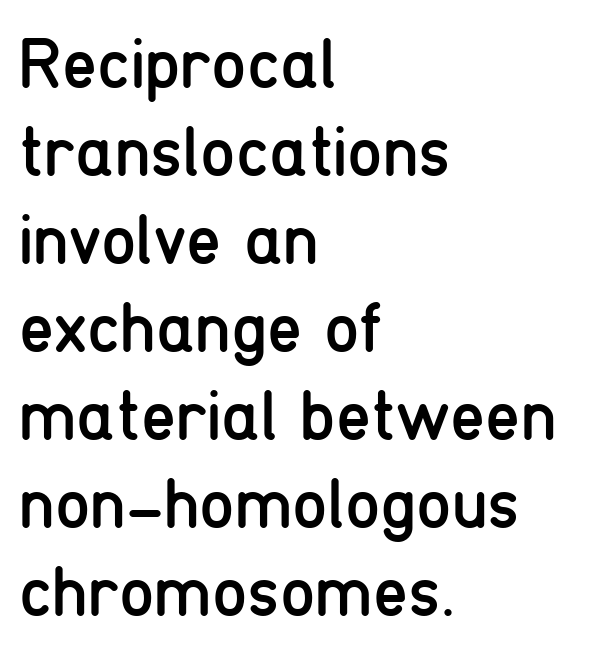
Q: Is the text bold? A: No.
Q: Is the text italic (slanted)? A: No, it is upright.
Q: Is the typeface a serif or a sans-serif typeface? A: Sans-serif.
Q: Is the text underlined? A: No.
Q: How is the paragraph aligned? A: Left-aligned.
Q: Is the spacing between letters normal or unusually wide? A: Normal.
Q: Width (condensed, normal, or wide)? A: Condensed.
Q: Stroke contrast? A: Low.
Q: x-height? A: Medium.
Q: Monospaced? A: No.
